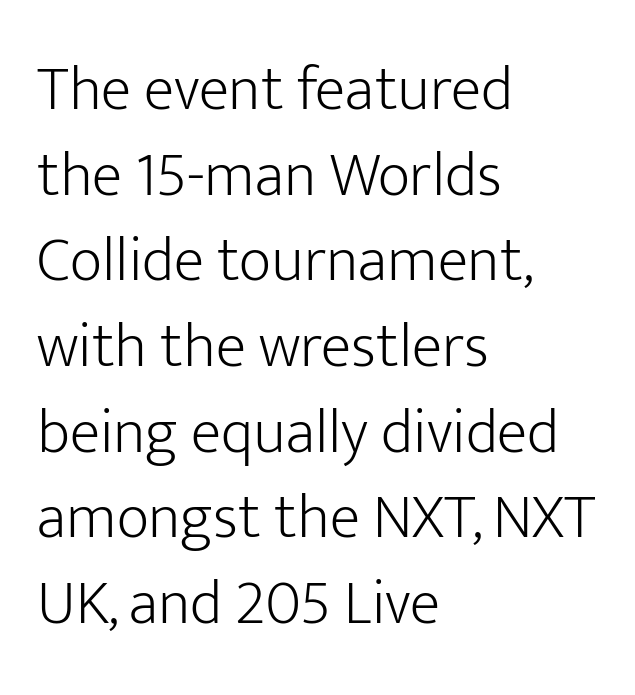
The image shows 63 px light sans-serif type, upright; set left-aligned, normal line spacing (1.36x), normal letter spacing, not underlined; low stroke contrast and a medium x-height.
